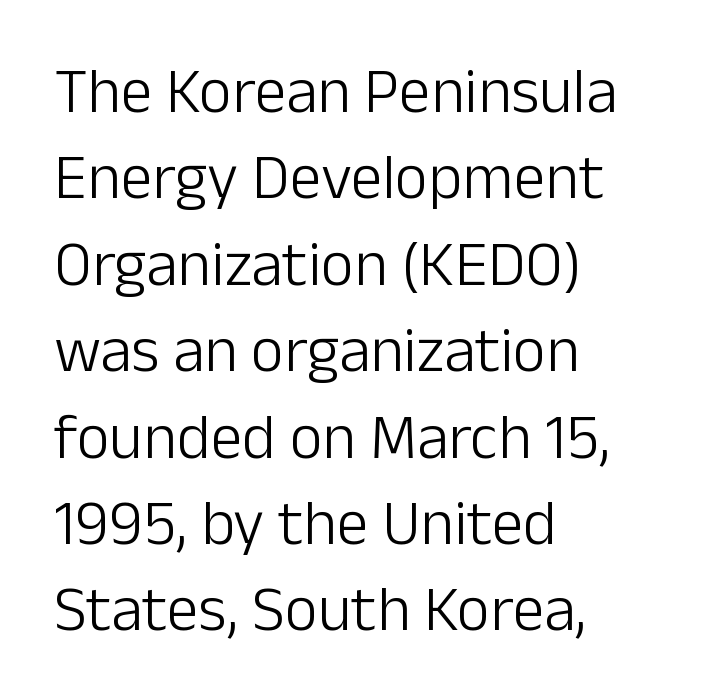
A normal amount of white space separates one row of letters from the next. Each letter keeps its own natural width here, so spacing adapts to shape. In terms of posture, this sample is upright. Note: no serifs on the glyphs. Compared with a centered layout, this one pins lines to the left instead.
